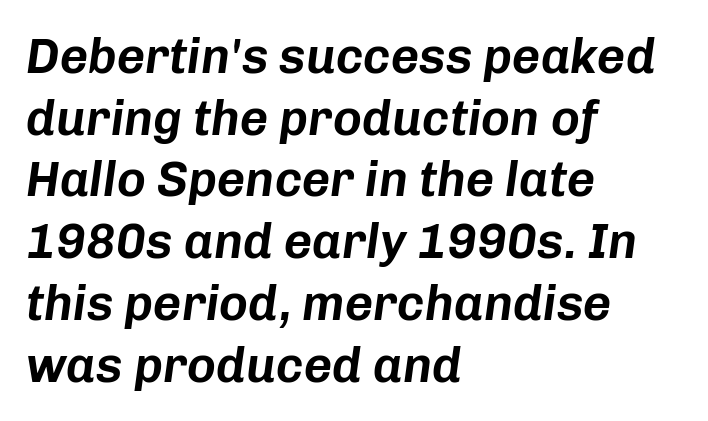
Q: Is the text italic (slanted)? A: Yes, it leans right by about 8 degrees.
Q: Is the text underlined? A: No.
Q: How is the paragraph aligned? A: Left-aligned.
Q: Is the spacing between letters normal or unusually wide? A: Normal.
Q: Is the spacing between lines tight, normal or loose? A: Normal.
Q: Width (condensed, normal, or wide)? A: Normal.
Q: Stroke contrast? A: Low.
Q: x-height? A: Medium.
Q: Monospaced? A: No.
